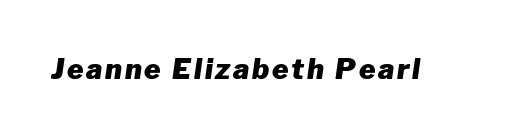
The image shows 28 px heavy type, italic (leaning right); set not underlined; low stroke contrast and a medium x-height.
